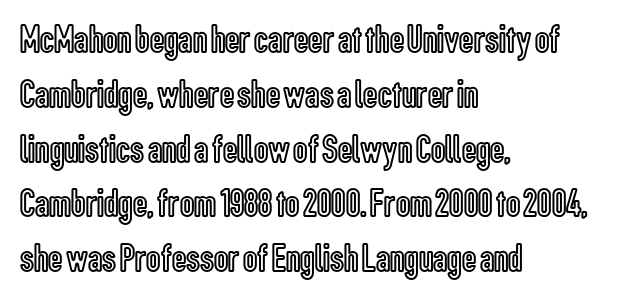
Proportional: the letters do not fall into vertical columns. Caption: standard tracking, unaltered. Does the copy run flush right? No — it runs flush left. The lettering stays uniformly vertical, giving the passage a roman look. Quick note: underline off.
